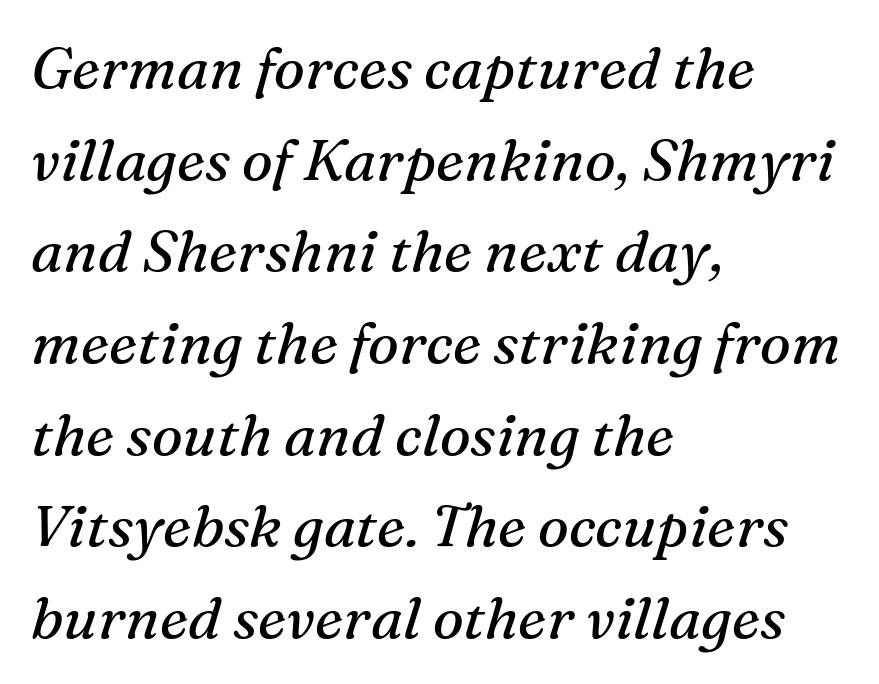
{"serif": "yes", "italic": "yes", "lean": "right", "slant_degrees": 16, "bold": "no", "weight": "regular", "width": "normal", "stroke_contrast": "medium", "x_height": "medium", "monospaced": "no", "underline": "no", "align": "left", "line_spacing": "normal", "line_spacing_ratio": 1.58, "letter_spacing": "normal", "letter_spacing_em": 0.0, "glyph_px": 58}
